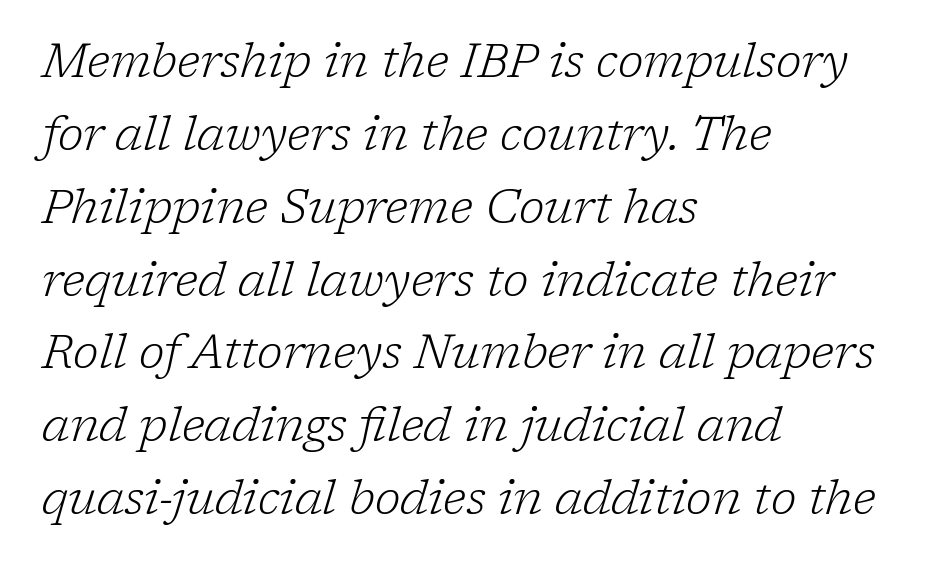
Q: Is the text bold? A: No.
Q: Is the text italic (slanted)? A: Yes, it leans right by about 17 degrees.
Q: Is the typeface a serif or a sans-serif typeface? A: Serif.
Q: Is the text underlined? A: No.
Q: How is the paragraph aligned? A: Left-aligned.
Q: Is the spacing between letters normal or unusually wide? A: Normal.
Q: Is the spacing between lines tight, normal or loose? A: Normal.
Q: Width (condensed, normal, or wide)? A: Normal.
Q: Stroke contrast? A: Low.
Q: x-height? A: Medium.
Q: Monospaced? A: No.
